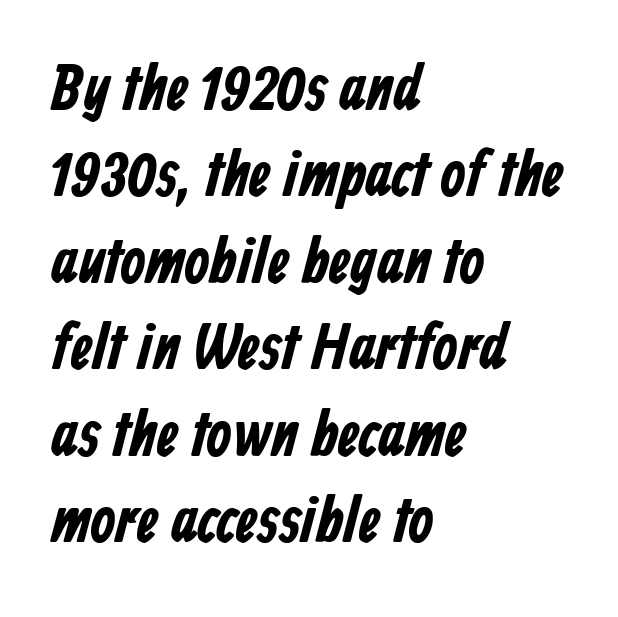
Q: Is the text bold? A: Yes.
Q: Is the typeface a serif or a sans-serif typeface? A: Sans-serif.
Q: Is the text underlined? A: No.
Q: How is the paragraph aligned? A: Left-aligned.
Q: Is the spacing between letters normal or unusually wide? A: Normal.
Q: Is the spacing between lines tight, normal or loose? A: Normal.
Q: Width (condensed, normal, or wide)? A: Condensed.
Q: Stroke contrast? A: Low.
Q: x-height? A: Medium.
Q: Monospaced? A: No.
